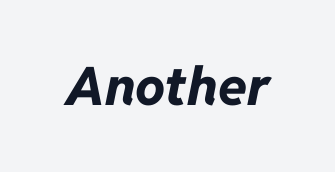
The image shows 53 px bold type, italic (leaning right); set normal letter spacing, not underlined; low stroke contrast and a medium x-height.
